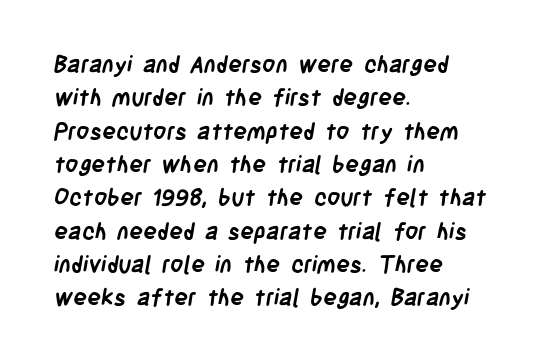
{"bold": "yes", "underline": "no", "align": "left", "line_spacing": "normal", "line_spacing_ratio": 1.45, "letter_spacing": "normal", "letter_spacing_em": 0.0, "glyph_px": 23}
